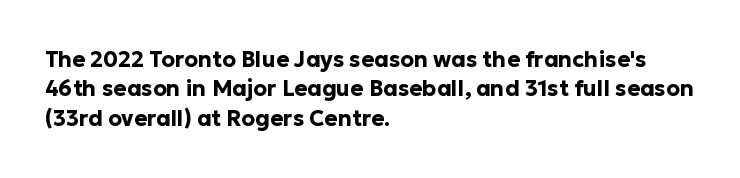
Q: Is the text bold? A: Yes.
Q: Is the text italic (slanted)? A: No, it is upright.
Q: Is the text underlined? A: No.
Q: How is the paragraph aligned? A: Left-aligned.
Q: Is the spacing between letters normal or unusually wide? A: Normal.
Q: Is the spacing between lines tight, normal or loose? A: Normal.
